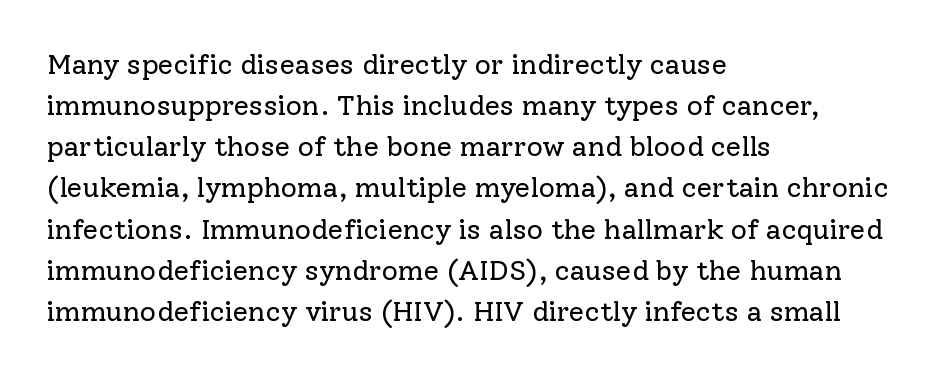
Bold? No — there's no thickening of the strokes. Does extra space separate the letters? No, they use regular spacing. A typesetter would call this proportional, since set widths differ per character. This rendering uses left alignment, leaving the right contour irregular. The specimen reads as upright at a glance.
